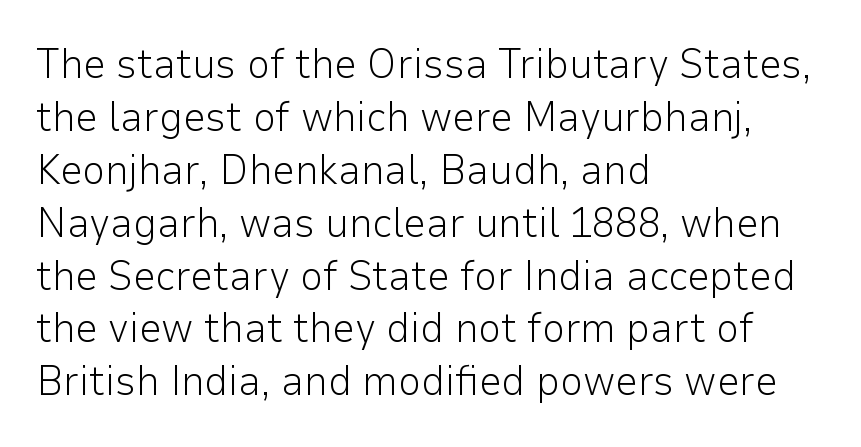
The image shows 41 px light sans-serif type, upright; set left-aligned, normal line spacing (1.29x), normal letter spacing, not underlined; low stroke contrast and a medium x-height.
